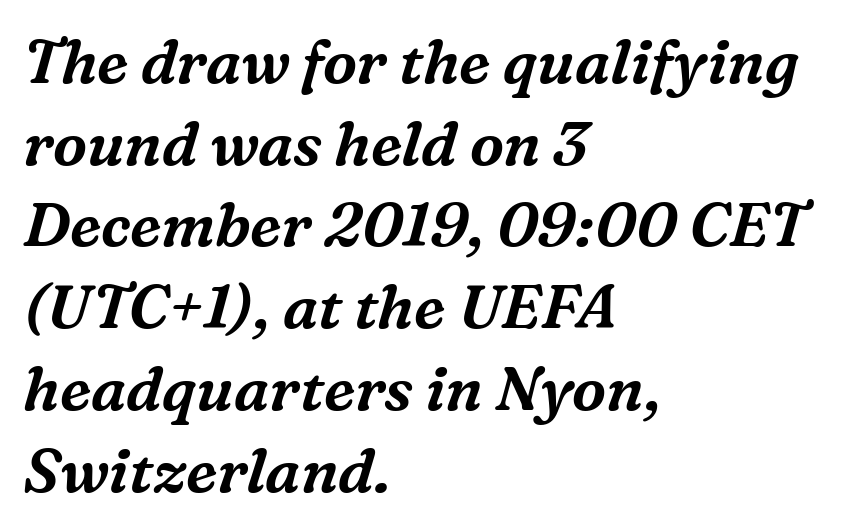
The rendering uses natural spacing where letterforms have individual widths. In terms of letterform style, serifs are clearly present. Quick note: underline off. Vertically, the passage feels balanced, rows spaced as you'd expect.
